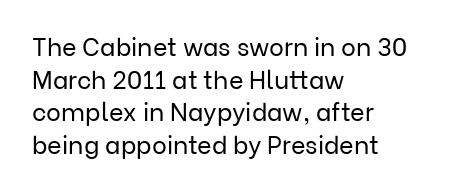
{"italic": "no", "bold": "no", "underline": "no", "align": "left", "line_spacing": "normal", "line_spacing_ratio": 1.31, "letter_spacing": "normal", "letter_spacing_em": 0.0, "glyph_px": 25}
